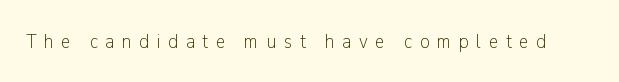
{"italic": "no", "bold": "no", "underline": "no", "letter_spacing": "wide", "letter_spacing_em": 0.36, "glyph_px": 21}
